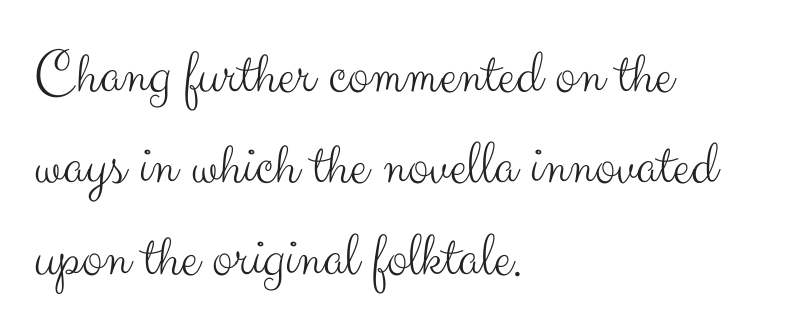
Varying glyph widths throughout — classic text-font behaviour. Check the space under the baseline: it is left empty. Stroke thickness stays within the range of a standard reading face or lighter. The text was rendered using a sans face with plain stroke endings.
